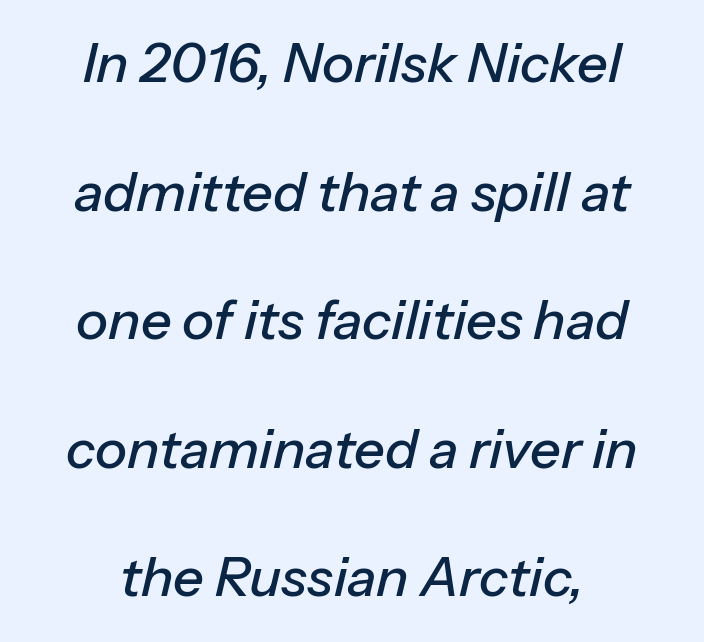
Type without underlining. The glyphs look as if they've been sheared to an angle. Students, observe: this is what heavily led, spacious text looks like. Does the copy run flush right? No — it is centered line by line.
